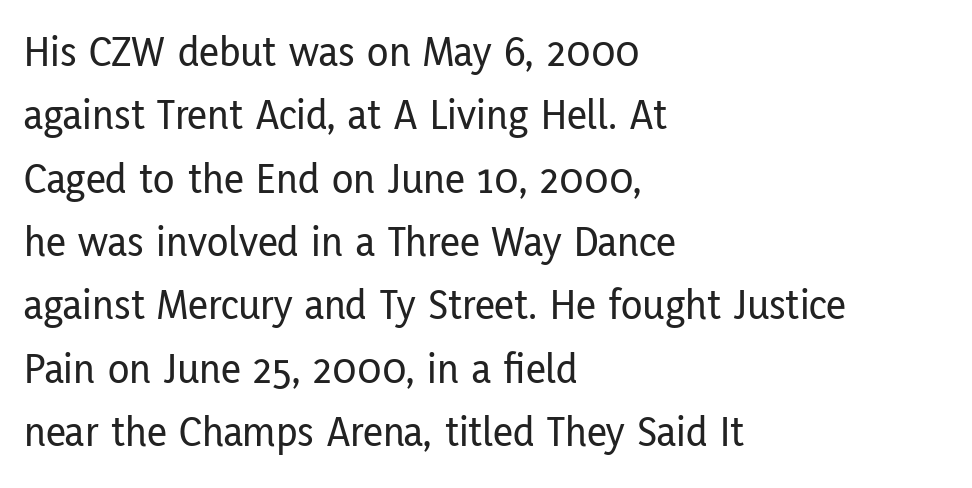
{"serif": "no", "italic": "no", "width": "condensed", "stroke_contrast": "low", "x_height": "medium", "monospaced": "no", "underline": "no", "align": "left", "line_spacing": "normal", "line_spacing_ratio": 1.44, "letter_spacing": "normal", "letter_spacing_em": 0.0, "glyph_px": 44}
